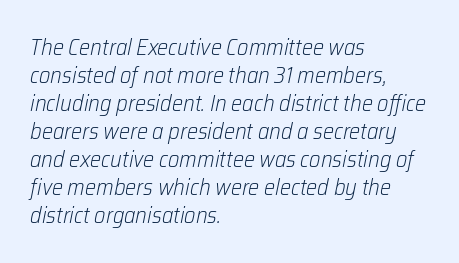
These glyphs show unthickened strokes, regular width or finer. Characters are canted at an angle relative to the baseline's perpendicular. The rendering anchors every line to the left-hand side. Leading matches the norm, producing a regular column. The passage shown has conventional tracking throughout. Quick note: underline off.
